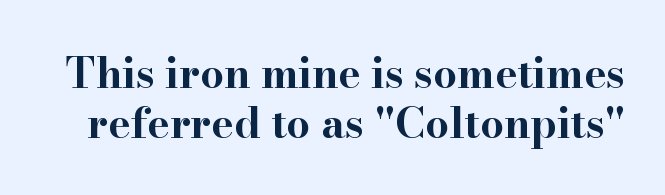
The type family on display is of the serif kind. Descenders hang freely into open space. The letters stand straight up with perfectly vertical stems. The passage shown is typed in a proportional face where columns would drift. Glyph-to-glyph distance matches everyday printed text.
